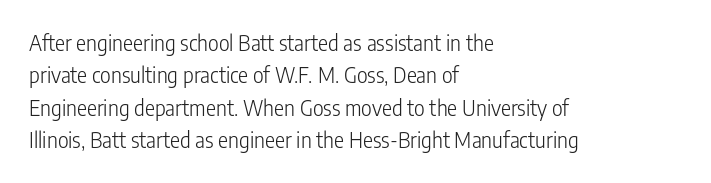
{"italic": "no", "bold": "no", "underline": "no", "align": "left", "line_spacing": "normal", "line_spacing_ratio": 1.54, "letter_spacing": "normal", "letter_spacing_em": 0.0, "glyph_px": 21}
